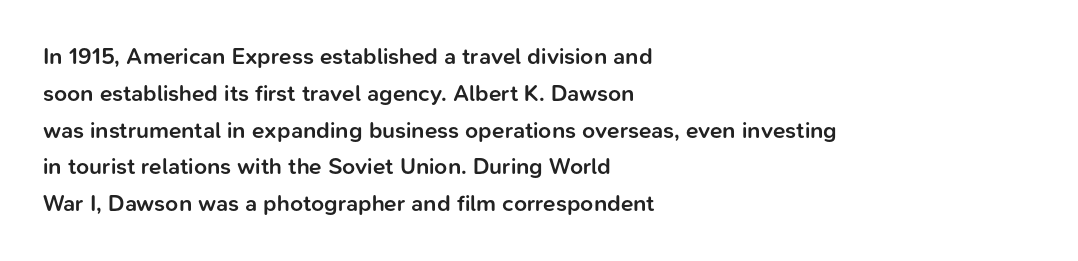
{"italic": "no", "bold": "semi", "underline": "no", "align": "left", "line_spacing": "normal", "line_spacing_ratio": 1.6, "letter_spacing": "normal", "letter_spacing_em": 0.0, "glyph_px": 23}
